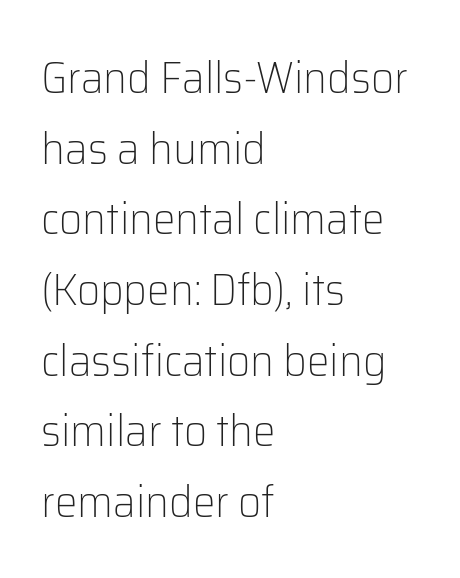
The image shows 45 px light sans-serif type, upright; set left-aligned, normal line spacing (1.57x), normal letter spacing, not underlined; low stroke contrast and a medium x-height.
